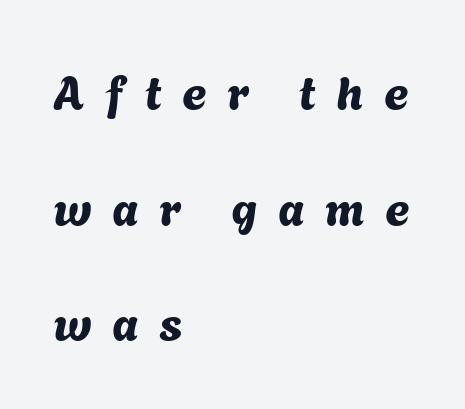
Q: Is the typeface a serif or a sans-serif typeface? A: Sans-serif.
Q: Is the text underlined? A: No.
Q: How is the paragraph aligned? A: Left-aligned.
Q: Is the spacing between letters normal or unusually wide? A: Unusually wide.
Q: Is the spacing between lines tight, normal or loose? A: Loose.
Q: Width (condensed, normal, or wide)? A: Normal.
Q: Stroke contrast? A: Medium.
Q: x-height? A: Medium.
Q: Monospaced? A: No.
